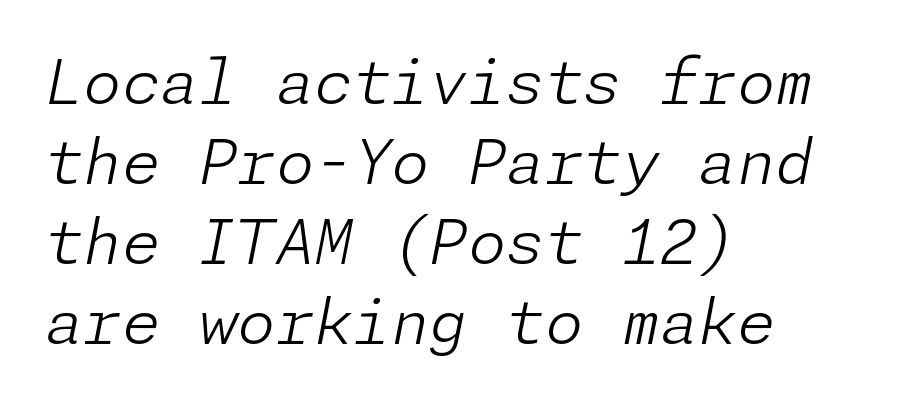
The image shows 62 px light type, italic (leaning right); set left-aligned, normal line spacing (1.29x), normal letter spacing, not underlined; low stroke contrast and a medium x-height.
